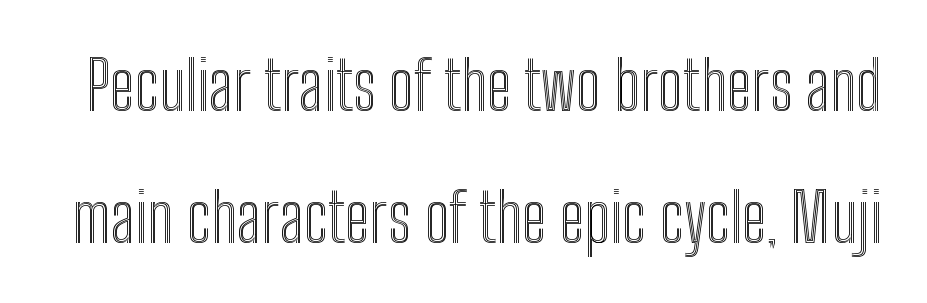
The image shows 67 px condensed type, upright; set loose line spacing (1.97x), normal letter spacing, not underlined; a medium x-height.
